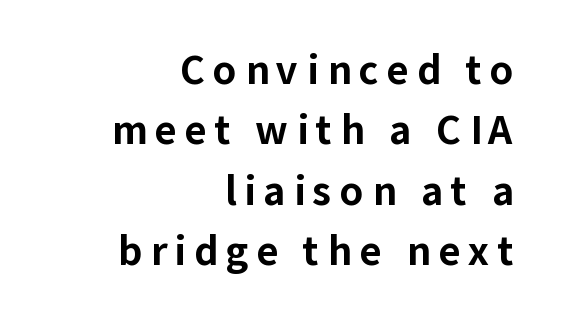
Q: Is the text bold? A: Yes.
Q: Is the text italic (slanted)? A: No, it is upright.
Q: Is the typeface a serif or a sans-serif typeface? A: Sans-serif.
Q: Is the text underlined? A: No.
Q: How is the paragraph aligned? A: Right-aligned.
Q: Is the spacing between letters normal or unusually wide? A: Unusually wide.
Q: Is the spacing between lines tight, normal or loose? A: Normal.
Q: Width (condensed, normal, or wide)? A: Normal.
Q: Stroke contrast? A: Low.
Q: x-height? A: Medium.
Q: Monospaced? A: No.
